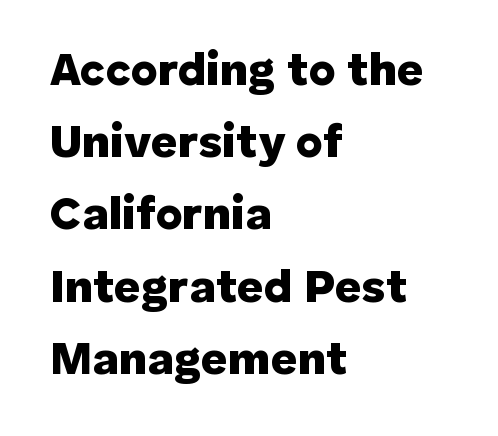
Q: Is the text bold? A: Yes.
Q: Is the text italic (slanted)? A: No, it is upright.
Q: Is the typeface a serif or a sans-serif typeface? A: Sans-serif.
Q: Is the text underlined? A: No.
Q: How is the paragraph aligned? A: Left-aligned.
Q: Is the spacing between letters normal or unusually wide? A: Normal.
Q: Is the spacing between lines tight, normal or loose? A: Normal.
Q: Width (condensed, normal, or wide)? A: Normal.
Q: Stroke contrast? A: Low.
Q: x-height? A: Medium.
Q: Monospaced? A: No.
